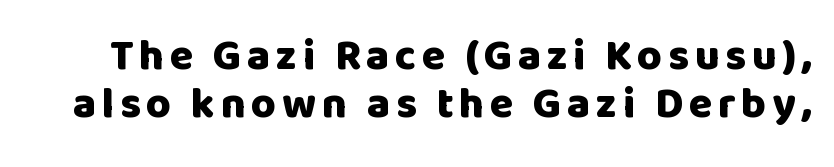
The image shows 43 px heavy sans-serif type, upright; set tight line spacing (1.11x), not underlined; low stroke contrast and a large x-height.
